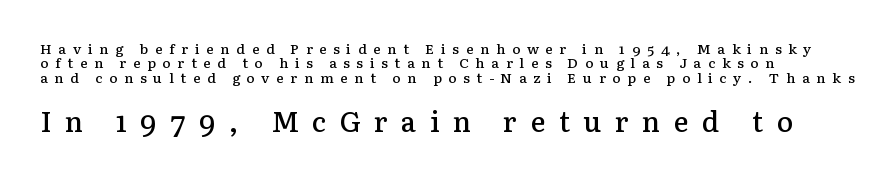
The image shows 28 px semibold serif type, upright; set tight line spacing (1.02x), unusually wide letter spacing (+0.48 em), not underlined; the second (bottom) block is 2.0x larger; low stroke contrast and a medium x-height.
